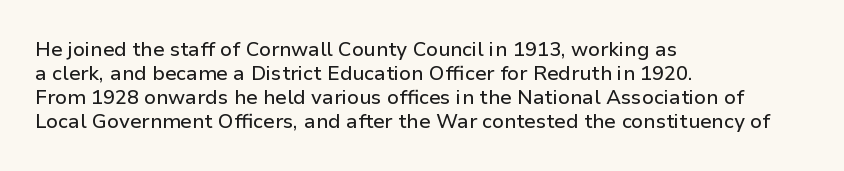
{"italic": "no", "underline": "no", "align": "left", "line_spacing_ratio": 1.2, "letter_spacing": "normal", "letter_spacing_em": 0.0, "glyph_px": 20}
